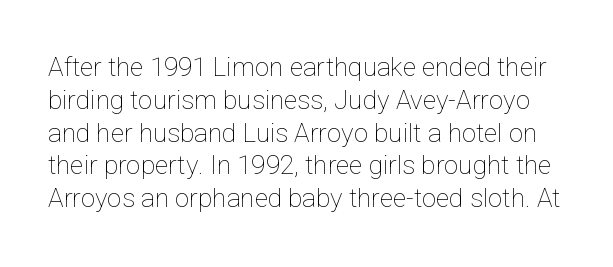
The image shows 26 px text type, upright; set normal line spacing (1.26x), normal letter spacing, not underlined.
